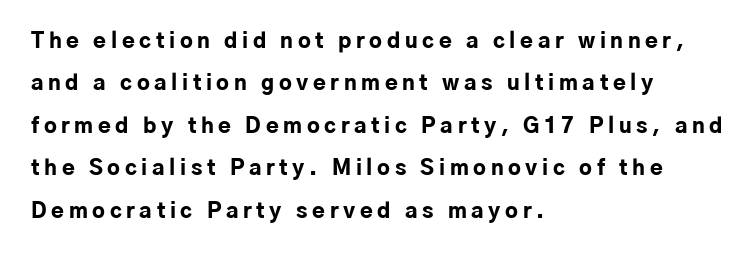
The image shows 21 px bold type, upright; set left-aligned, loose line spacing (2.02x), unusually wide letter spacing (+0.22 em), not underlined.
